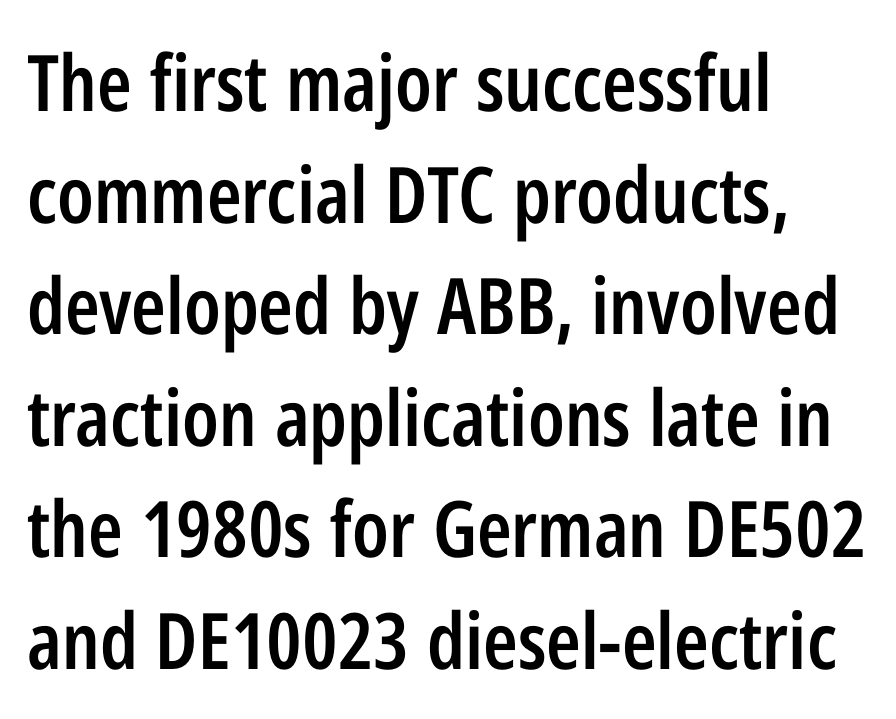
Q: Is the text bold? A: Semi-bold.
Q: Is the text italic (slanted)? A: No, it is upright.
Q: Is the typeface a serif or a sans-serif typeface? A: Sans-serif.
Q: Is the text underlined? A: No.
Q: How is the paragraph aligned? A: Left-aligned.
Q: Is the spacing between letters normal or unusually wide? A: Normal.
Q: Is the spacing between lines tight, normal or loose? A: Normal.
Q: Width (condensed, normal, or wide)? A: Condensed.
Q: Stroke contrast? A: Low.
Q: x-height? A: Medium.
Q: Monospaced? A: No.
